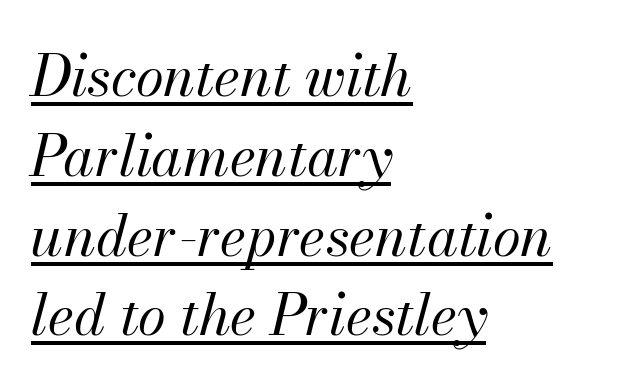
The image shows 57 px regular-weight type, italic (leaning right); set left-aligned, normal line spacing (1.4x), normal letter spacing, underlined; medium stroke contrast and a small x-height.
